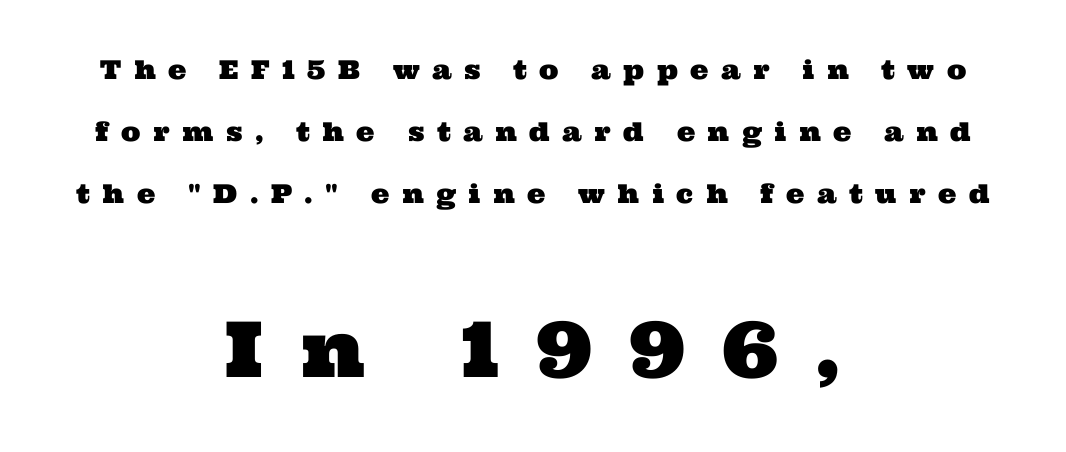
The image shows 77 px wide serif type; set centered, loose line spacing (2.38x), unusually wide letter spacing (+0.48 em), not underlined; the second (bottom) block is 2.96x larger; medium stroke contrast and a medium x-height.
